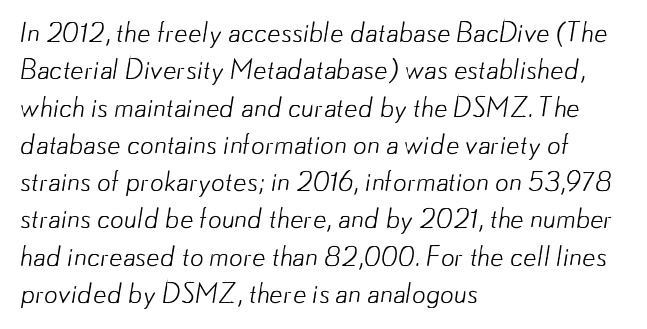
Q: Is the text bold? A: No.
Q: Is the text underlined? A: No.
Q: How is the paragraph aligned? A: Left-aligned.
Q: Is the spacing between letters normal or unusually wide? A: Normal.
Q: Is the spacing between lines tight, normal or loose? A: Normal.
